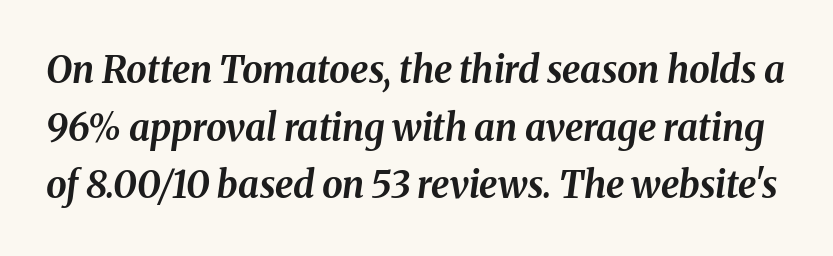
{"italic": "yes", "lean": "right", "slant_degrees": 8, "bold": "yes", "weight": "bold", "width": "normal", "stroke_contrast": "medium", "x_height": "medium", "monospaced": "no", "underline": "no", "line_spacing": "normal", "line_spacing_ratio": 1.56, "letter_spacing": "normal", "letter_spacing_em": 0.0, "glyph_px": 37}
